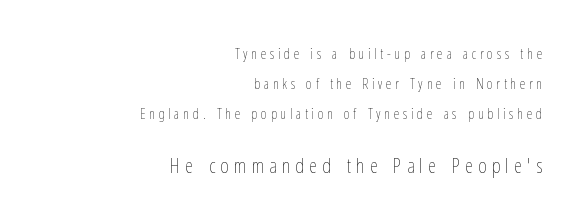
The typeface has the unassuming heft of standard copy or less. What's the leading like? Stretched, with rows far apart. Honestly, the letter spacing is so wide it's the main thing you notice. Caption: multi-line text, flush right, ragged left.
